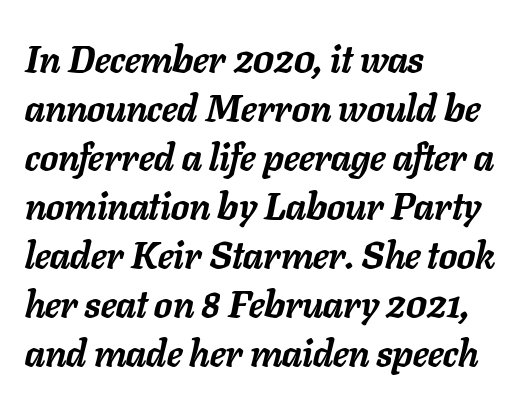
The image shows 38 px semibold type, italic (leaning right); set left-aligned, normal line spacing (1.29x), normal letter spacing, not underlined; low stroke contrast and a medium x-height.
